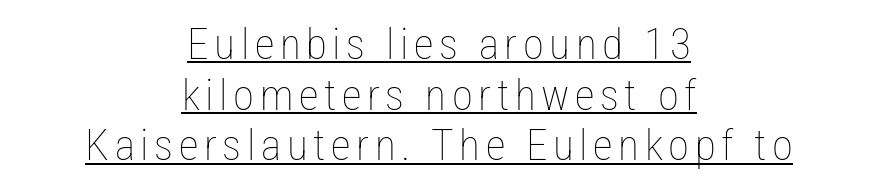
The image shows 43 px thin, condensed type, upright; set centered, line spacing 1.18x, underlined; low stroke contrast and a medium x-height.
